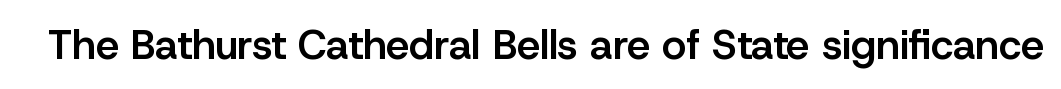
Q: Is the text bold? A: Semi-bold.
Q: Is the text italic (slanted)? A: No, it is upright.
Q: Is the typeface a serif or a sans-serif typeface? A: Sans-serif.
Q: Is the text underlined? A: No.
Q: Is the spacing between letters normal or unusually wide? A: Normal.
Q: Width (condensed, normal, or wide)? A: Normal.
Q: Stroke contrast? A: Low.
Q: x-height? A: Medium.
Q: Monospaced? A: No.
